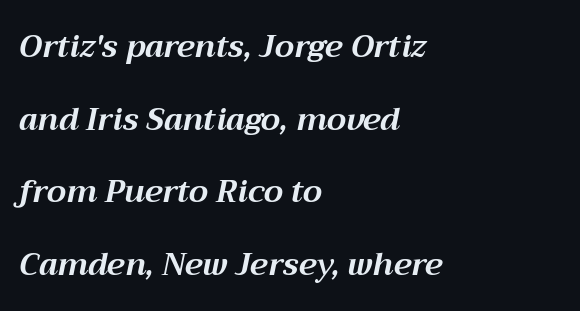
You could not count columns in this text — the font is proportionally spaced. This sample uses plain, unmodified letter spacing. A classic flush-left, rag-right setting is used for this passage. Notice the wide empty band between every row — that's loose leading.
